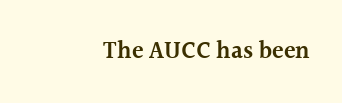
The image shows 24 px text type, upright; set right-aligned, normal letter spacing, not underlined.
